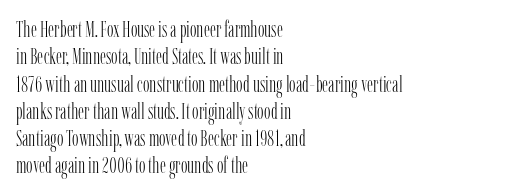
Rendered with straight, roman letterforms. Weight: not bold — regular or lighter. Words appear dense and cohesive because spacing is normal. Horizontal alignment here is leftward, the default for most running prose. A clean baseline with only descenders dipping below it.
